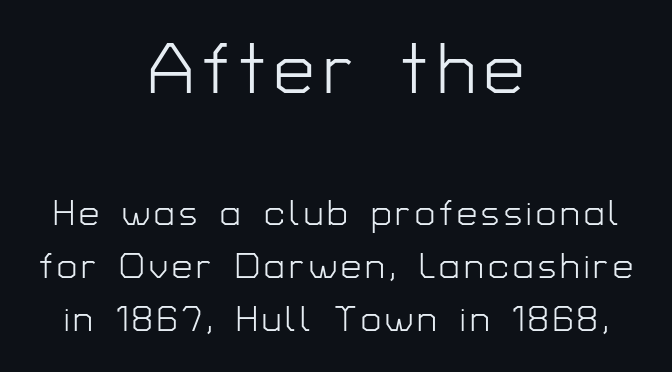
The image shows 72 px light sans-serif type, upright; set centered, normal line spacing (1.47x), not underlined; the first (top) block is 2.0x larger; low stroke contrast and a medium x-height.
